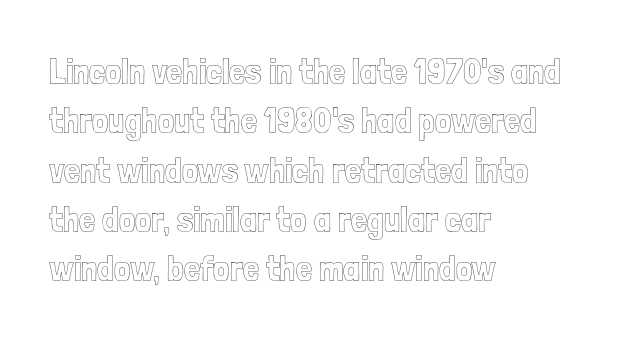
{"italic": "no", "width": "condensed", "x_height": "medium", "monospaced": "no", "underline": "no", "align": "left", "line_spacing": "normal", "line_spacing_ratio": 1.37, "letter_spacing": "normal", "letter_spacing_em": 0.0, "glyph_px": 36}
